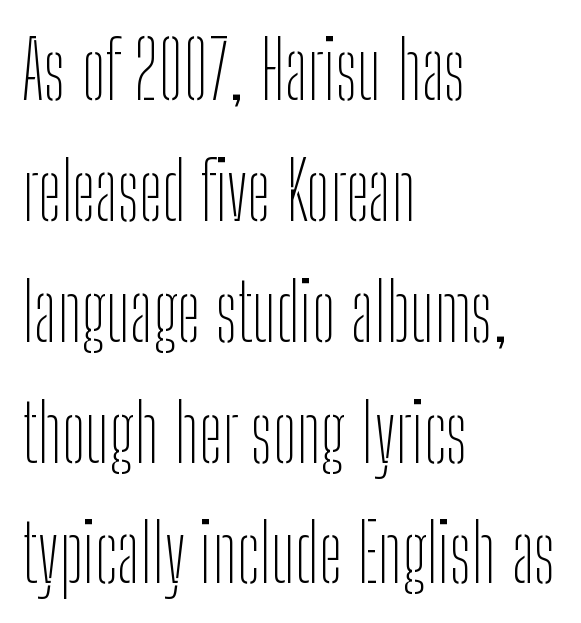
{"serif": "no", "italic": "no", "bold": "no", "weight": "thin", "width": "condensed", "stroke_contrast": "low", "x_height": "medium", "monospaced": "no", "underline": "no", "align": "left", "line_spacing": "normal", "line_spacing_ratio": 1.53, "letter_spacing": "normal", "letter_spacing_em": 0.0, "glyph_px": 79}
